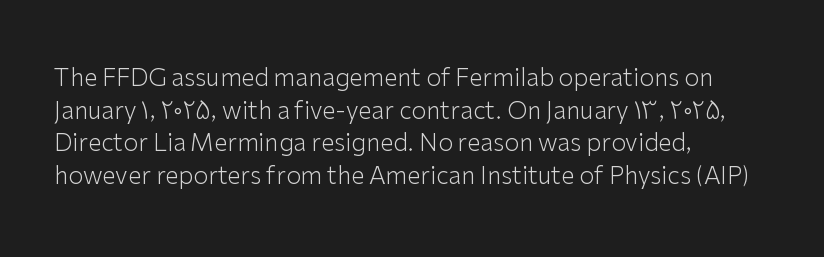
Plain, unruled lines of type. Ordinary non-slanted type is in use. Does extra space separate the letters? No, they use regular spacing. This is not heavy type; no bold has been used. These lines sit exactly where default settings would place them. Reading down the block, your eye returns to a fixed left position each line.
